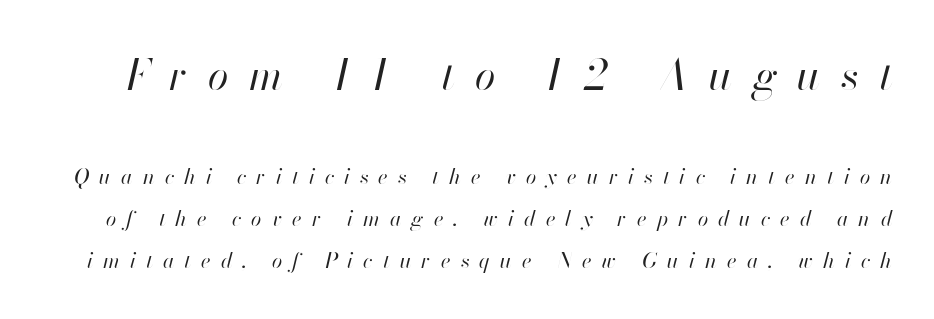
{"italic": "yes", "lean": "right", "slant_degrees": 13, "bold": "no", "weight": "regular", "width": "normal", "stroke_contrast": "high", "x_height": "small", "monospaced": "no", "underline": "no", "line_spacing": "loose", "line_spacing_ratio": 2.0, "letter_spacing": "wide", "letter_spacing_em": 0.48, "larger_block": "first", "size_ratio": 2.0, "glyph_px": 42}
